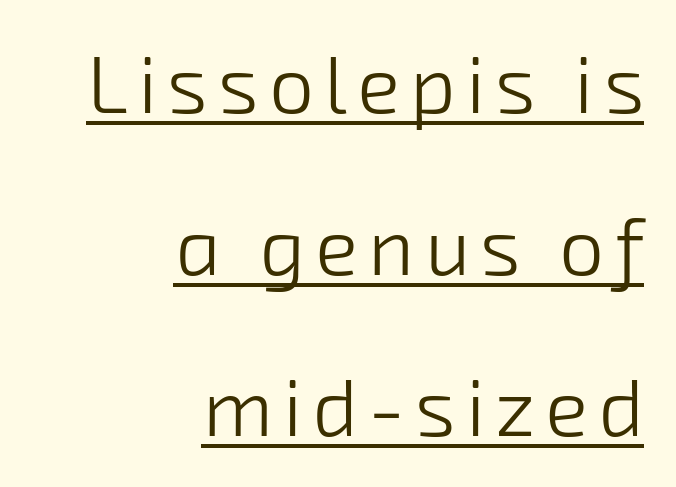
The image shows 80 px light sans-serif type; set right-aligned, loose line spacing (2.02x), underlined; low stroke contrast and a medium x-height.
